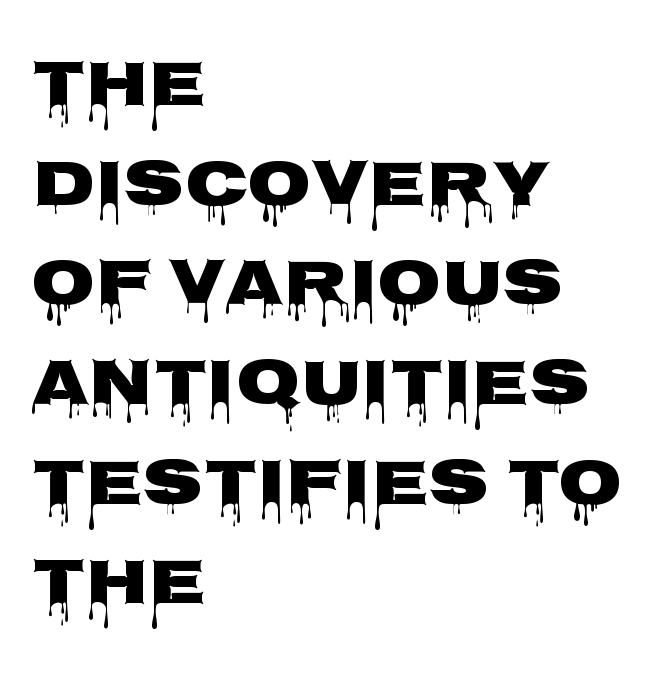
The lettering stays uniformly vertical, giving the passage a roman look. The foot of each line stays bare and open. A typesetter would call this proportional, since set widths differ per character. One-word summary of the alignment: left. Short note: letters normally spaced. The glyphs in this specimen are sans serif.
